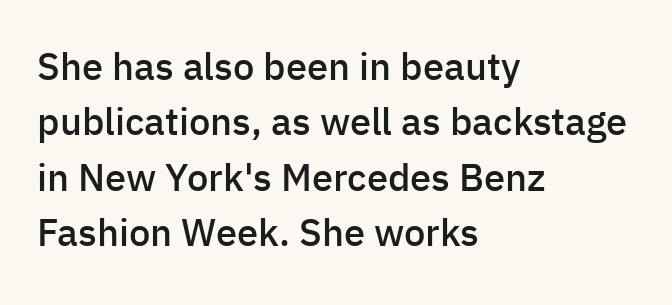
{"serif": "no", "italic": "no", "bold": "semi", "weight": "semibold", "width": "normal", "stroke_contrast": "low", "x_height": "medium", "monospaced": "no", "underline": "no", "align": "left", "line_spacing": "normal", "line_spacing_ratio": 1.46, "letter_spacing": "normal", "letter_spacing_em": 0.0, "glyph_px": 38}
